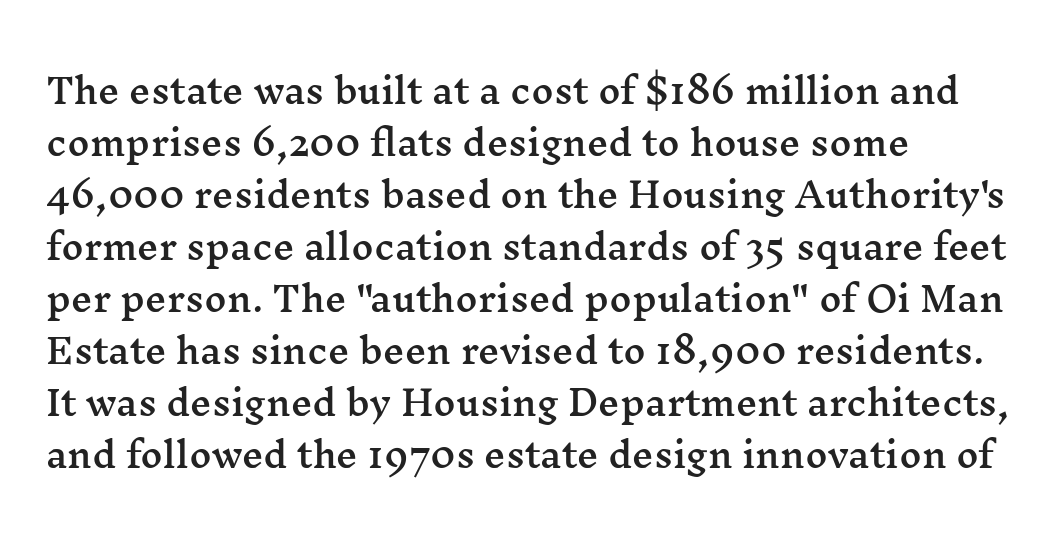
{"serif": "yes", "italic": "no", "width": "wide", "stroke_contrast": "medium", "x_height": "medium", "monospaced": "no", "underline": "no", "align": "left", "line_spacing": "normal", "line_spacing_ratio": 1.53, "letter_spacing": "normal", "letter_spacing_em": 0.0, "glyph_px": 34}
